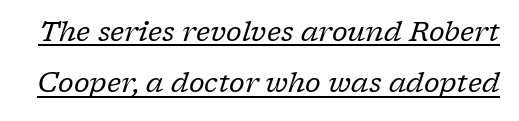
{"serif": "yes", "italic": "yes", "lean": "right", "slant_degrees": 17, "bold": "no", "weight": "regular", "width": "normal", "stroke_contrast": "low", "x_height": "medium", "monospaced": "no", "underline": "yes", "line_spacing_ratio": 1.83, "letter_spacing": "normal", "letter_spacing_em": 0.0, "glyph_px": 28}
